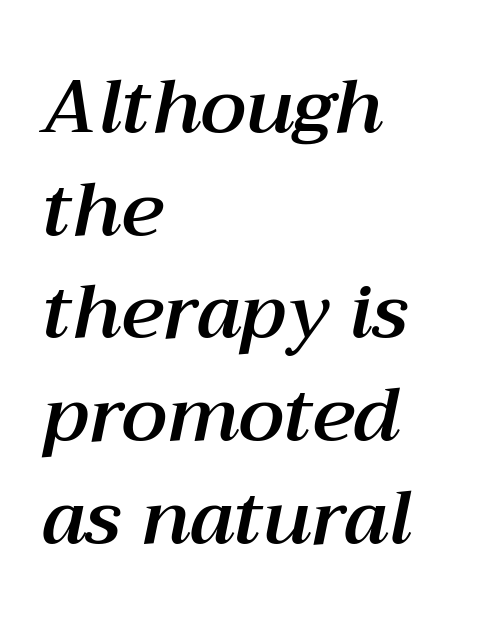
Q: Is the text italic (slanted)? A: Yes, it leans right by about 12 degrees.
Q: Is the text underlined? A: No.
Q: How is the paragraph aligned? A: Left-aligned.
Q: Is the spacing between letters normal or unusually wide? A: Normal.
Q: Is the spacing between lines tight, normal or loose? A: Normal.
Q: Width (condensed, normal, or wide)? A: Normal.
Q: Stroke contrast? A: Medium.
Q: x-height? A: Medium.
Q: Monospaced? A: No.
